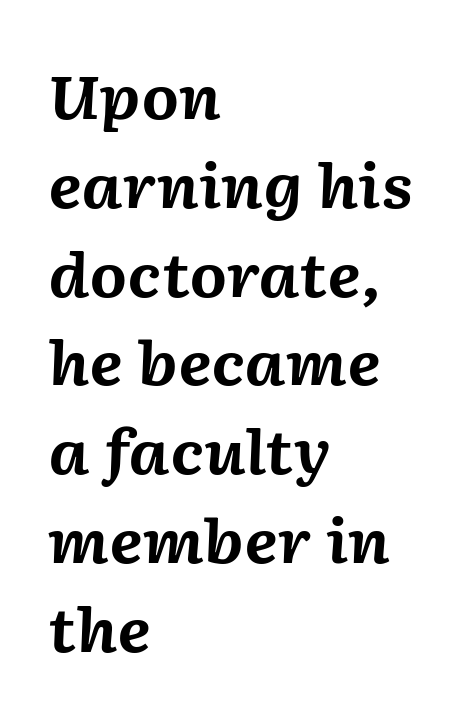
Honestly, the row spacing looks completely unremarkable. Emphasis by weight is at full strength: bold. The strip under each line holds only bare page. The rendering keeps characters at their native spacing.
